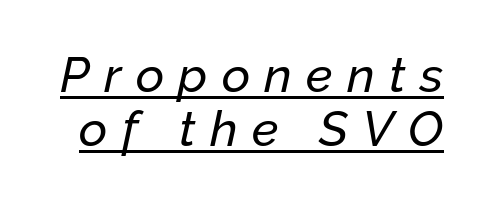
Q: Is the text italic (slanted)? A: Yes, it leans right by about 12 degrees.
Q: Is the text underlined? A: Yes.
Q: Is the spacing between letters normal or unusually wide? A: Unusually wide.
Q: Is the spacing between lines tight, normal or loose? A: Tight.
Q: Width (condensed, normal, or wide)? A: Normal.
Q: Stroke contrast? A: Low.
Q: x-height? A: Medium.
Q: Monospaced? A: No.
